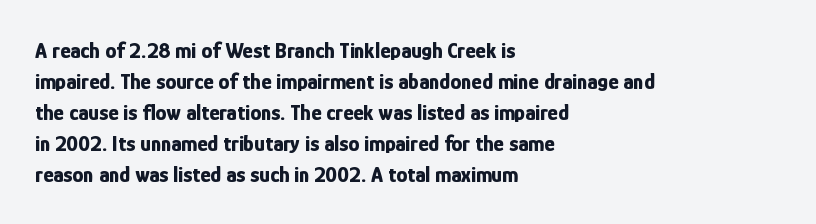
Ordinary non-slanted type is in use. The space between consecutive lines is moderate. The strokes are fattened all the way to bold. No extra tracking has been applied to these lines. Quick note: underline off. The typesetter chose a ragged-right arrangement here.
